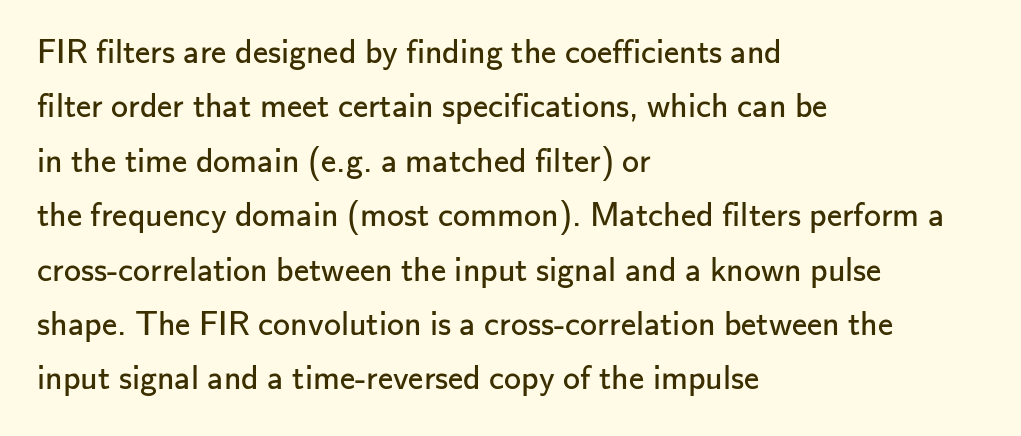
Q: Is the text bold? A: No.
Q: Is the text italic (slanted)? A: No, it is upright.
Q: Is the typeface a serif or a sans-serif typeface? A: Sans-serif.
Q: Is the text underlined? A: No.
Q: How is the paragraph aligned? A: Left-aligned.
Q: Is the spacing between letters normal or unusually wide? A: Normal.
Q: Is the spacing between lines tight, normal or loose? A: Normal.
Q: Width (condensed, normal, or wide)? A: Normal.
Q: Stroke contrast? A: Low.
Q: x-height? A: Small.
Q: Monospaced? A: No.
